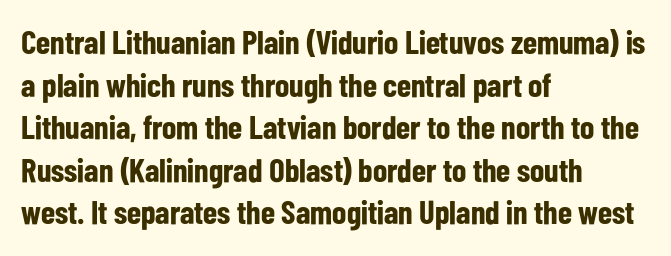
Q: Is the text bold? A: Yes.
Q: Is the text italic (slanted)? A: No, it is upright.
Q: Is the typeface a serif or a sans-serif typeface? A: Sans-serif.
Q: Is the text underlined? A: No.
Q: How is the paragraph aligned? A: Left-aligned.
Q: Is the spacing between letters normal or unusually wide? A: Normal.
Q: Is the spacing between lines tight, normal or loose? A: Normal.
Q: Width (condensed, normal, or wide)? A: Condensed.
Q: Stroke contrast? A: Low.
Q: x-height? A: Medium.
Q: Monospaced? A: No.
